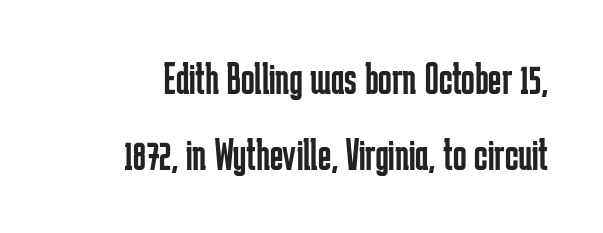
The image shows 45 px regular-weight, condensed sans-serif type, upright; set normal line spacing (1.7x), normal letter spacing, not underlined; low stroke contrast and a medium x-height.
